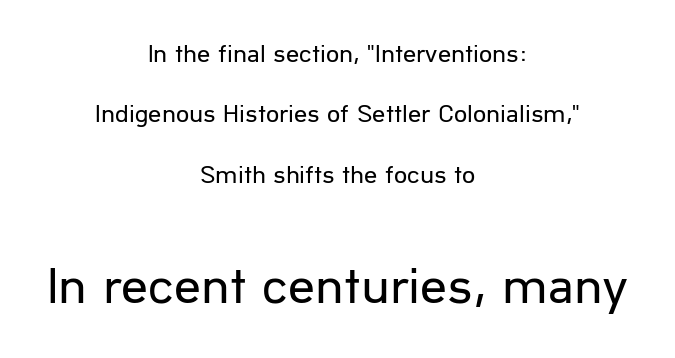
The whitespace from short lines is split evenly between both sides. Does the type have serifs? No, each stem ends abruptly. Summary of weight: not heavy and not bold. The letters sit at their default tracking, neither squeezed nor spread.
